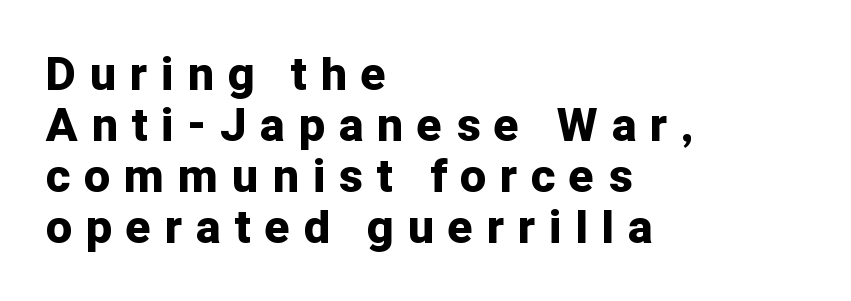
Q: Is the text bold? A: Yes.
Q: Is the text italic (slanted)? A: No, it is upright.
Q: Is the typeface a serif or a sans-serif typeface? A: Sans-serif.
Q: Is the text underlined? A: No.
Q: How is the paragraph aligned? A: Left-aligned.
Q: Is the spacing between letters normal or unusually wide? A: Unusually wide.
Q: Is the spacing between lines tight, normal or loose? A: Tight.
Q: Width (condensed, normal, or wide)? A: Normal.
Q: Stroke contrast? A: Low.
Q: x-height? A: Medium.
Q: Monospaced? A: No.
